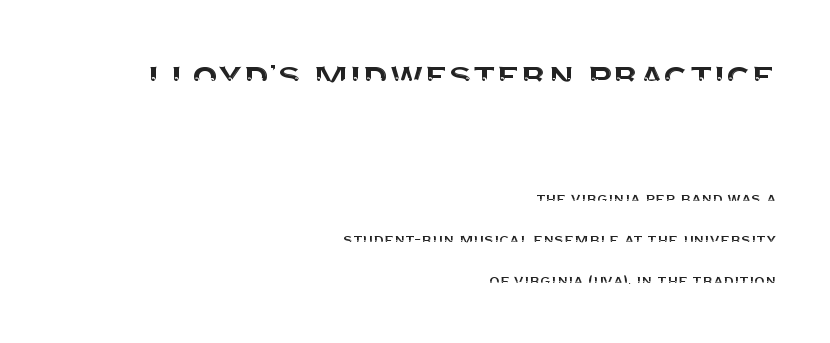
The image shows 42 px sans-serif type, upright; set right-aligned, loose line spacing (2.41x), normal letter spacing, not underlined; the first (top) block is 2.47x larger; medium stroke contrast and a large x-height.
